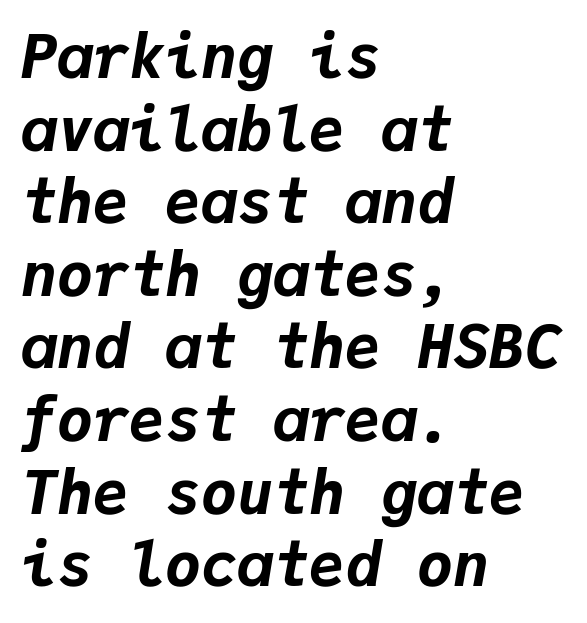
The image shows 60 px bold type, italic (leaning right), monospaced; set left-aligned, line spacing 1.21x, normal letter spacing, not underlined; low stroke contrast and a medium x-height.
